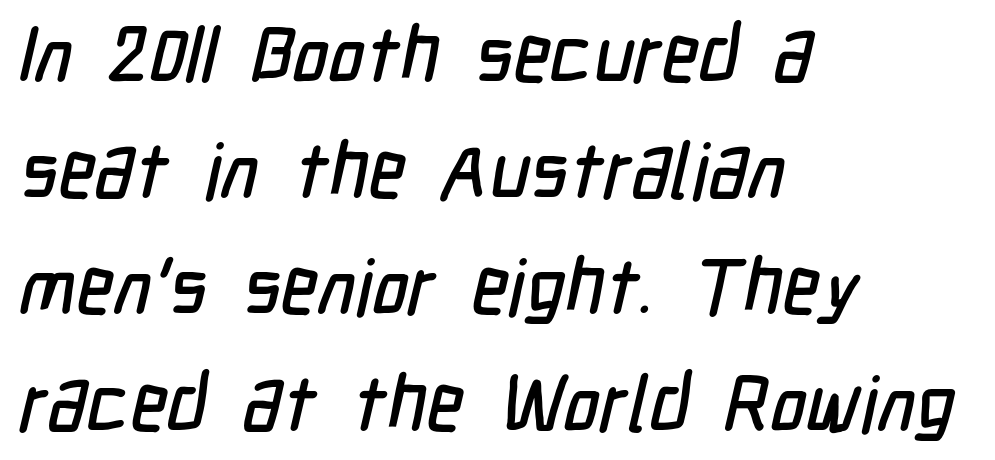
The image shows 78 px condensed sans-serif type; set left-aligned, normal line spacing (1.49x), normal letter spacing, not underlined; low stroke contrast and a medium x-height.
